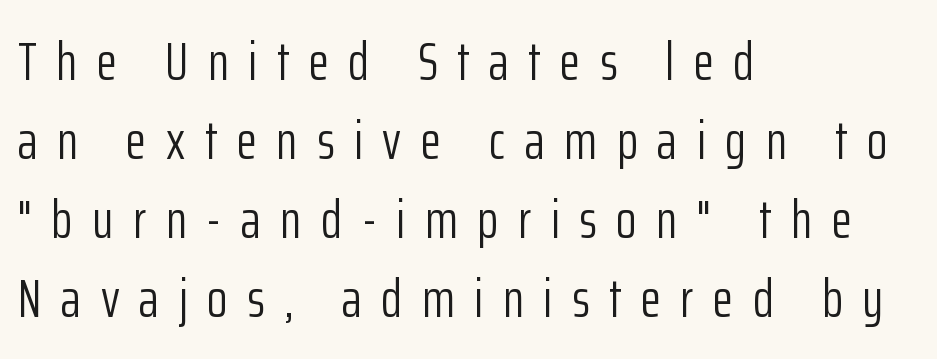
Q: Is the text bold? A: No.
Q: Is the text italic (slanted)? A: No, it is upright.
Q: Is the typeface a serif or a sans-serif typeface? A: Sans-serif.
Q: Is the text underlined? A: No.
Q: How is the paragraph aligned? A: Left-aligned.
Q: Is the spacing between letters normal or unusually wide? A: Unusually wide.
Q: Is the spacing between lines tight, normal or loose? A: Normal.
Q: Width (condensed, normal, or wide)? A: Condensed.
Q: Stroke contrast? A: Low.
Q: x-height? A: Medium.
Q: Monospaced? A: No.
